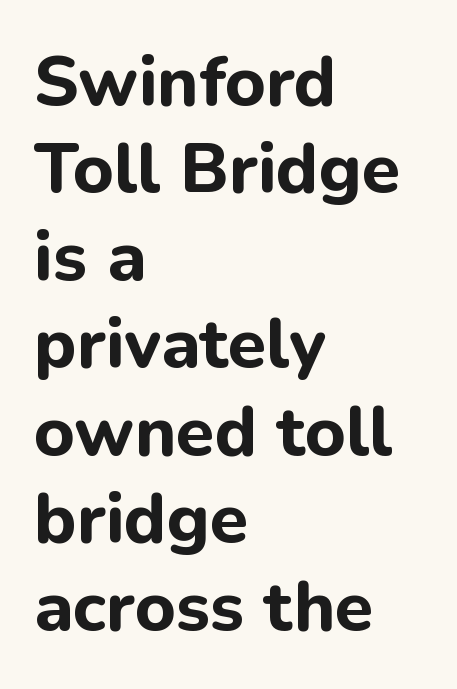
The image shows 70 px bold sans-serif type, upright; set left-aligned, normal line spacing (1.25x), normal letter spacing, not underlined; low stroke contrast and a medium x-height.
